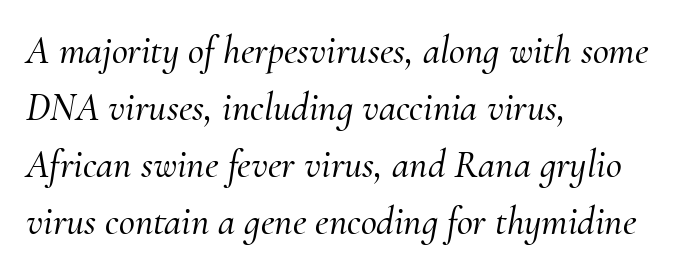
The image shows 39 px serif type, italic (leaning right); set left-aligned, normal line spacing (1.46x), normal letter spacing, not underlined; medium stroke contrast and a small x-height.
